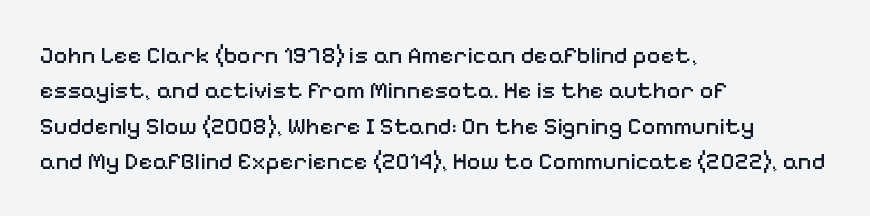
{"italic": "no", "bold": "no", "underline": "no", "align": "left", "line_spacing": "normal", "line_spacing_ratio": 1.47, "letter_spacing": "normal", "letter_spacing_em": 0.0, "glyph_px": 24}
